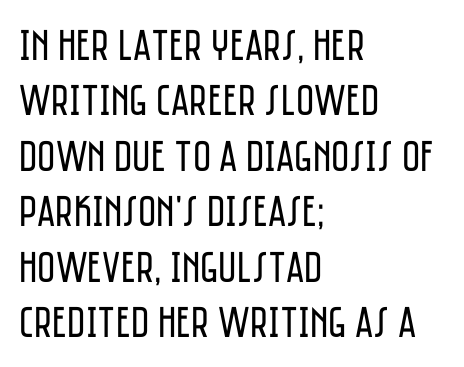
{"serif": "no", "italic": "no", "bold": "no", "weight": "regular", "width": "condensed", "stroke_contrast": "low", "x_height": "large", "monospaced": "no", "underline": "no", "align": "left", "line_spacing": "normal", "line_spacing_ratio": 1.26, "letter_spacing": "normal", "letter_spacing_em": 0.0, "glyph_px": 44}
